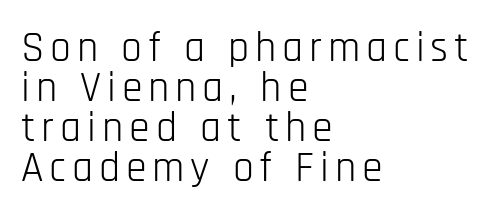
Q: Is the text bold? A: No.
Q: Is the text italic (slanted)? A: No, it is upright.
Q: Is the typeface a serif or a sans-serif typeface? A: Sans-serif.
Q: Is the text underlined? A: No.
Q: How is the paragraph aligned? A: Left-aligned.
Q: Is the spacing between lines tight, normal or loose? A: Tight.
Q: Width (condensed, normal, or wide)? A: Condensed.
Q: Stroke contrast? A: Low.
Q: x-height? A: Large.
Q: Monospaced? A: No.
